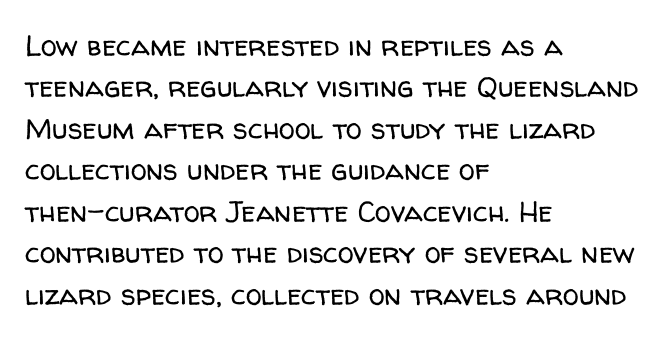
The image shows 29 px regular-weight sans-serif type, upright; set left-aligned, normal line spacing (1.43x), normal letter spacing, not underlined; low stroke contrast and a medium x-height.
